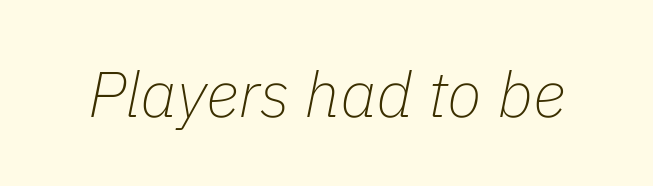
{"italic": "yes", "lean": "right", "slant_degrees": 11, "bold": "no", "weight": "thin", "width": "normal", "stroke_contrast": "low", "x_height": "medium", "monospaced": "no", "underline": "no", "letter_spacing": "normal", "letter_spacing_em": 0.0, "glyph_px": 64}
